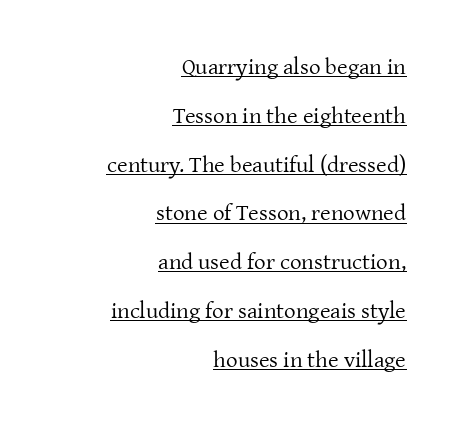
The image shows 23 px text type, upright; set right-aligned, loose line spacing (2.12x), normal letter spacing, underlined.
